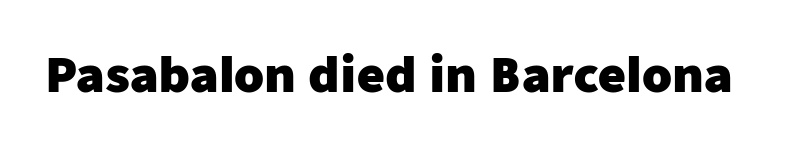
Q: Is the text bold? A: Yes.
Q: Is the text italic (slanted)? A: No, it is upright.
Q: Is the typeface a serif or a sans-serif typeface? A: Sans-serif.
Q: Is the text underlined? A: No.
Q: Is the spacing between letters normal or unusually wide? A: Normal.
Q: Width (condensed, normal, or wide)? A: Normal.
Q: Stroke contrast? A: Low.
Q: x-height? A: Medium.
Q: Monospaced? A: No.
